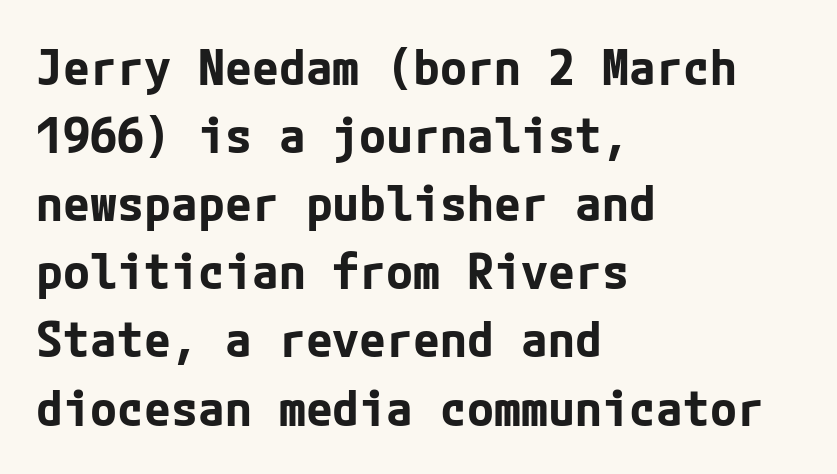
{"serif": "no", "italic": "no", "bold": "yes", "weight": "bold", "width": "normal", "stroke_contrast": "low", "x_height": "medium", "underline": "no", "align": "left", "line_spacing": "normal", "line_spacing_ratio": 1.39, "letter_spacing": "normal", "letter_spacing_em": 0.0, "glyph_px": 49}
